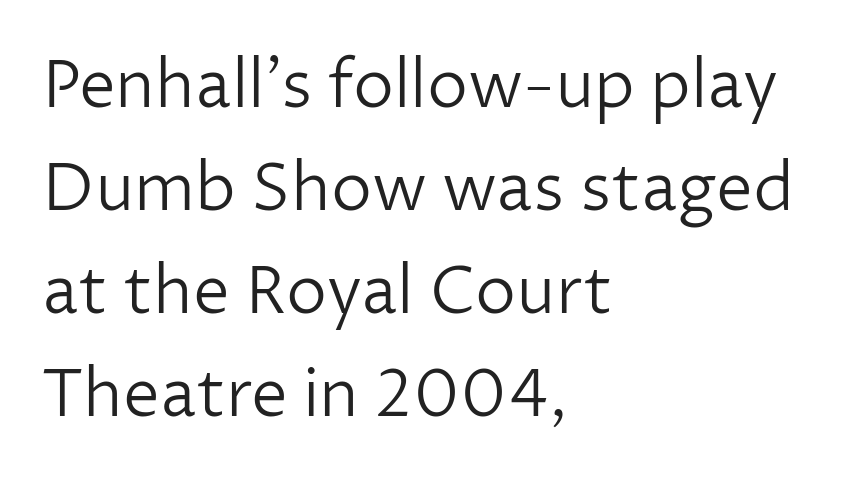
A roman cut, with each character standing at attention. Inter-character spacing is left at the font's built-in metrics. Type style note: lacks serifs. This block has exactly the height ordinary leading produces.
